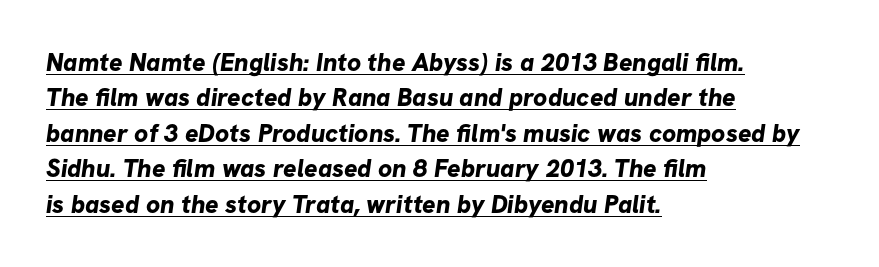
Set as a true bold cut, around the 700 mark. The typesetter has applied underlining to the passage shown. Layout note: lines flush left. The letters sit at their default tracking, neither squeezed nor spread. In terms of leading, this rendering sits right in the middle.
